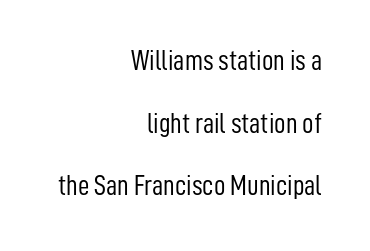
Typeset ragged left — the right edge is the straight one. Each letter's strokes conclude bluntly, with no projecting serifs. Does extra space separate the letters? No, they use regular spacing. The space directly below the letters is spotless. No chunkiness to these letters — they're not bold. Is there any slant? The stems are plumb.
